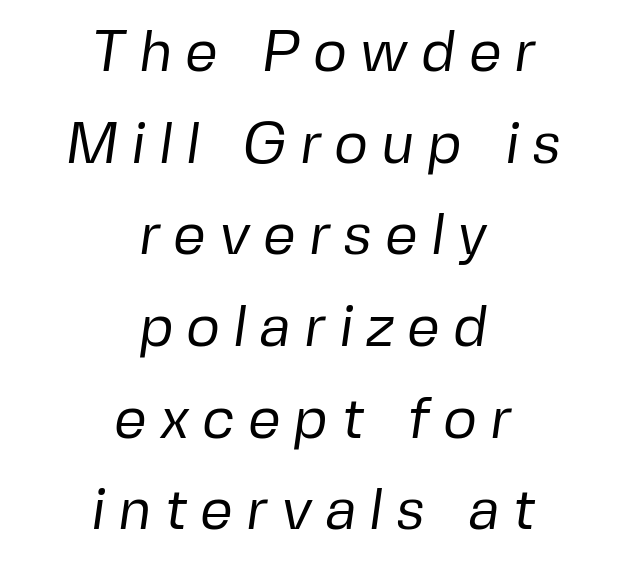
The letters advance in unequal steps, a hallmark of proportional type. Each line is balanced around a shared central axis. The text was rendered using a sans face with plain stroke endings. Unbolded letterforms with no extra heft. The designer left line spacing at the default. Only glyphs here, with clear space below each row.
